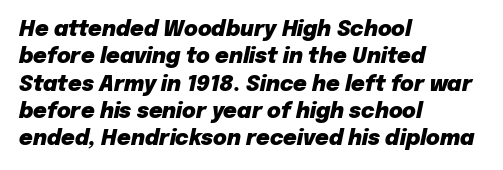
{"italic": "yes", "lean": "right", "slant_degrees": 12, "bold": "yes", "underline": "no", "align": "left", "line_spacing": "normal", "line_spacing_ratio": 1.3, "letter_spacing": "normal", "letter_spacing_em": 0.0, "glyph_px": 21}
